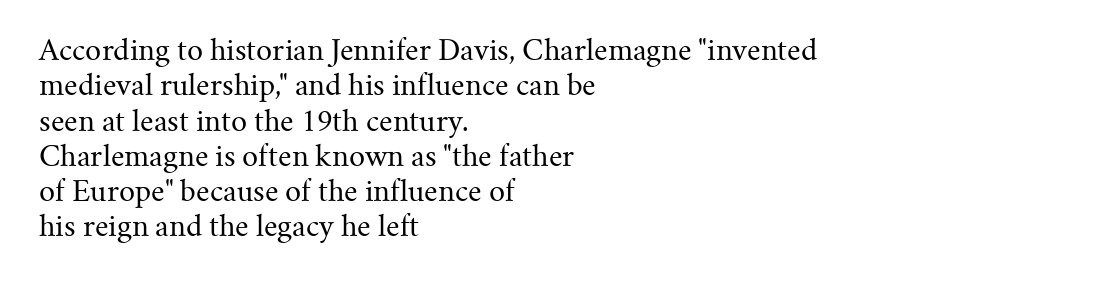
Q: Is the text bold? A: No.
Q: Is the text italic (slanted)? A: No, it is upright.
Q: Is the typeface a serif or a sans-serif typeface? A: Serif.
Q: Is the text underlined? A: No.
Q: How is the paragraph aligned? A: Left-aligned.
Q: Is the spacing between letters normal or unusually wide? A: Normal.
Q: Is the spacing between lines tight, normal or loose? A: Normal.
Q: Width (condensed, normal, or wide)? A: Normal.
Q: Stroke contrast? A: Medium.
Q: x-height? A: Small.
Q: Monospaced? A: No.
